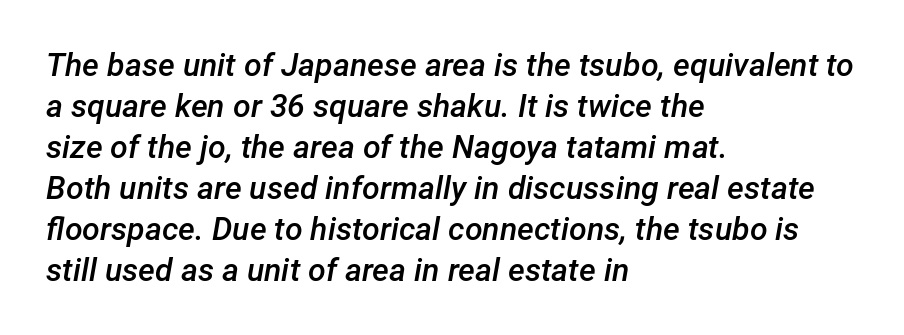
These words are printed semibold, heavier than regular yet not bold. The rendering uses natural spacing where letterforms have individual widths. Default kerning and tracking; the words read as compact shapes. Interline gaps are of average width in this sample. Where is the straight margin? On the left.
